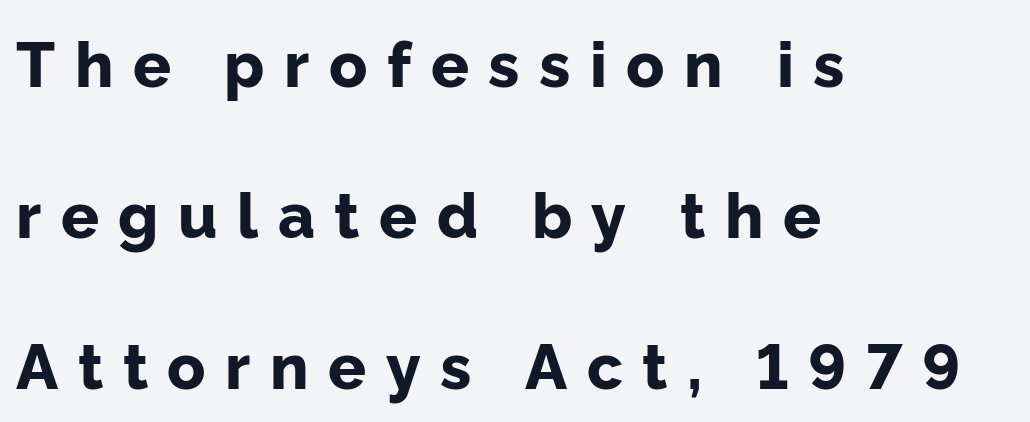
Q: Is the text bold? A: Yes.
Q: Is the text italic (slanted)? A: No, it is upright.
Q: Is the typeface a serif or a sans-serif typeface? A: Sans-serif.
Q: Is the text underlined? A: No.
Q: How is the paragraph aligned? A: Left-aligned.
Q: Is the spacing between letters normal or unusually wide? A: Unusually wide.
Q: Is the spacing between lines tight, normal or loose? A: Loose.
Q: Width (condensed, normal, or wide)? A: Normal.
Q: Stroke contrast? A: Low.
Q: x-height? A: Medium.
Q: Monospaced? A: No.
